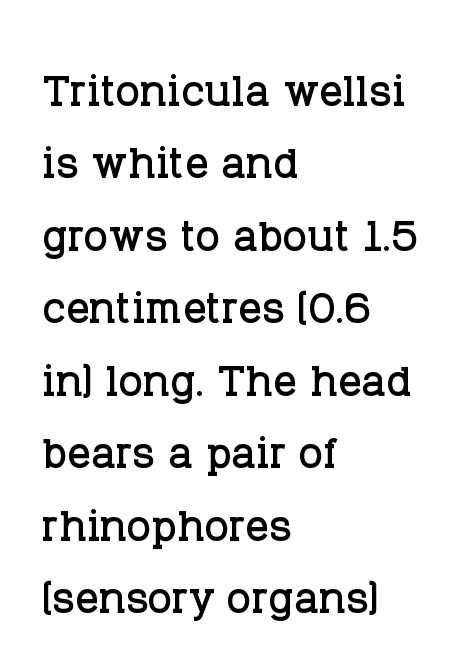
{"serif": "yes", "italic": "no", "width": "normal", "stroke_contrast": "low", "x_height": "large", "monospaced": "no", "underline": "no", "align": "left", "line_spacing": "normal", "line_spacing_ratio": 1.25, "letter_spacing": "normal", "letter_spacing_em": 0.0, "glyph_px": 58}
